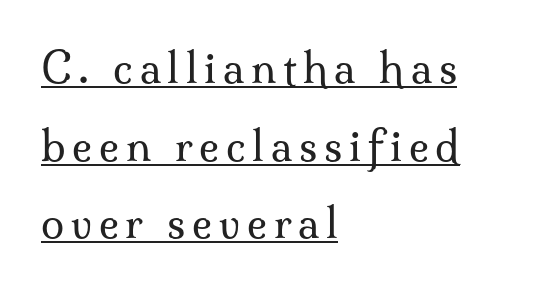
The image shows 42 px regular-weight serif type, upright; set left-aligned, line spacing 1.85x, underlined; medium stroke contrast and a small x-height.
